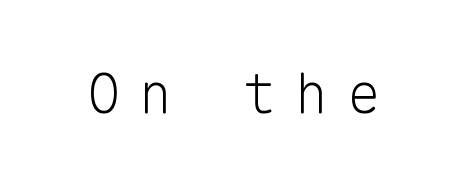
The passage shown is not underscored anywhere. Posture: vertical. Font category for this specimen: sans-serif. Here the designer chose a console-style face with uniform glyph widths. Caption: expanded tracking, letters set apart. The face looks like a standard text weight, possibly lighter.
